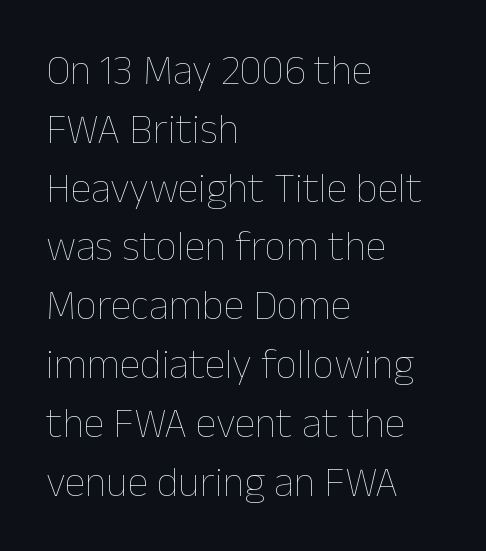
{"italic": "no", "bold": "no", "weight": "thin", "width": "normal", "stroke_contrast": "low", "x_height": "medium", "monospaced": "no", "underline": "no", "align": "left", "line_spacing": "normal", "line_spacing_ratio": 1.4, "letter_spacing": "normal", "letter_spacing_em": 0.0, "glyph_px": 42}
